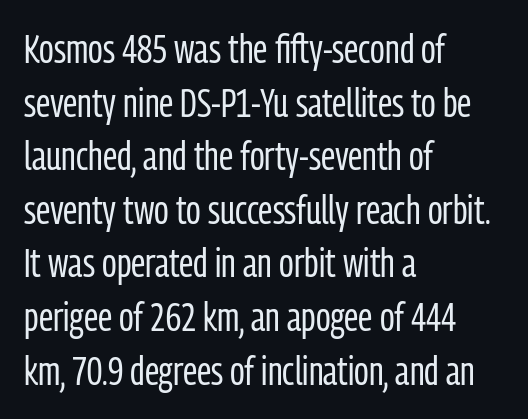
This block has exactly the height ordinary leading produces. Posture: upright roman. The designer went with a sans here, leaving each stem footless. These lines are rendered in a variable-pitch font. There is no visible air inserted between adjacent glyphs.
